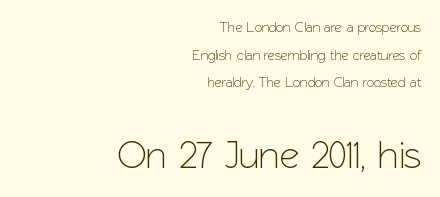
The image shows 39 px sans-serif type, upright; set right-aligned, loose line spacing (1.97x), normal letter spacing, not underlined; the second (bottom) block is 2.79x larger; low stroke contrast and a medium x-height.
